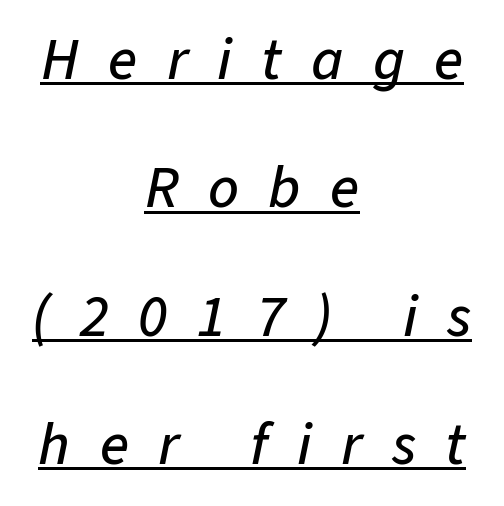
The image shows 60 px text type, italic (leaning right); set centered, loose line spacing (2.14x), unusually wide letter spacing (+0.49 em), underlined; low stroke contrast and a medium x-height.
